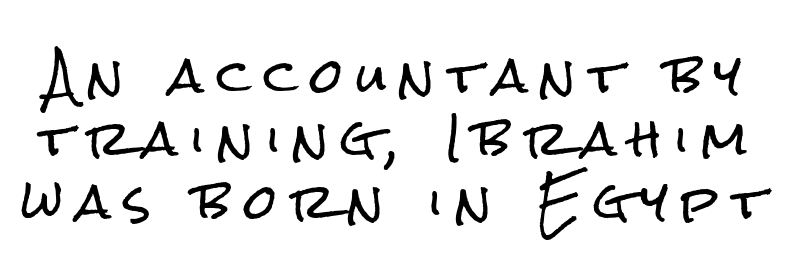
Q: Is the text italic (slanted)? A: No, it is upright.
Q: Is the typeface a serif or a sans-serif typeface? A: Sans-serif.
Q: Is the text underlined? A: No.
Q: Is the spacing between letters normal or unusually wide? A: Unusually wide.
Q: Is the spacing between lines tight, normal or loose? A: Normal.
Q: Width (condensed, normal, or wide)? A: Condensed.
Q: Stroke contrast? A: Low.
Q: x-height? A: Medium.
Q: Monospaced? A: No.
